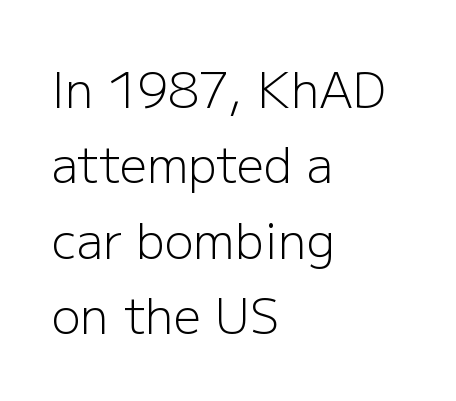
Q: Is the text bold? A: No.
Q: Is the text italic (slanted)? A: No, it is upright.
Q: Is the typeface a serif or a sans-serif typeface? A: Sans-serif.
Q: Is the text underlined? A: No.
Q: How is the paragraph aligned? A: Left-aligned.
Q: Is the spacing between letters normal or unusually wide? A: Normal.
Q: Is the spacing between lines tight, normal or loose? A: Normal.
Q: Width (condensed, normal, or wide)? A: Normal.
Q: Stroke contrast? A: Low.
Q: x-height? A: Medium.
Q: Monospaced? A: No.
